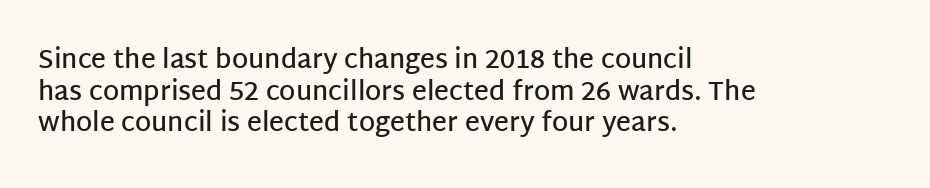
{"italic": "no", "bold": "semi", "underline": "no", "align": "left", "line_spacing_ratio": 1.22, "letter_spacing": "normal", "letter_spacing_em": 0.0, "glyph_px": 26}
